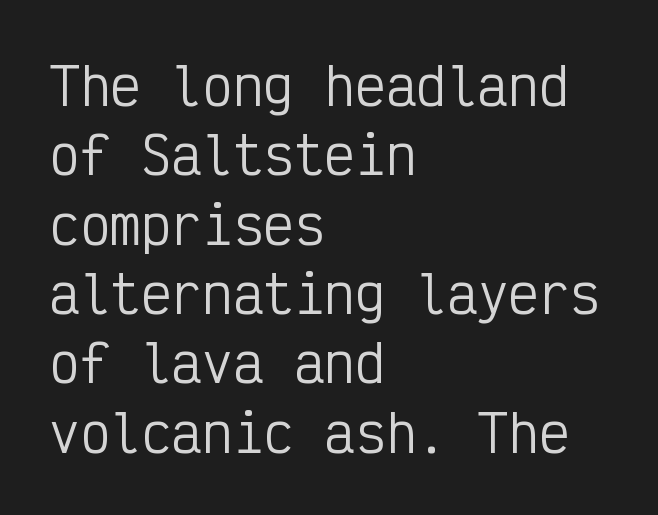
Every row of glyphs begins at an identical x-position on the left. Is there any slant? The stems are plumb. In terms of letterform style, serifs are entirely absent. Words float on clear page, feet unadorned. The rendering keeps characters at their native spacing. On a weight scale, this lands at 450 or below.
